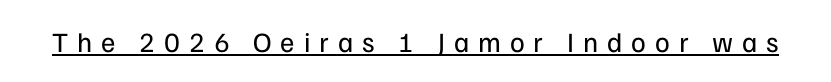
The passage shown is typed in a proportional face where columns would drift. Is there any slant? The stems are plumb. You can see a thin bar hugging the bottom of the glyphs. Unbolded letterforms with no extra heft. The text was rendered using a sans face with plain stroke endings. Words appear elongated and porous because spacing is wide.
